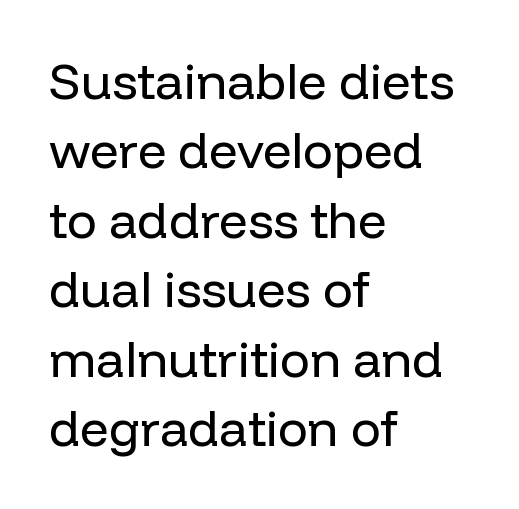
Q: Is the text bold? A: No.
Q: Is the text italic (slanted)? A: No, it is upright.
Q: Is the typeface a serif or a sans-serif typeface? A: Sans-serif.
Q: Is the text underlined? A: No.
Q: How is the paragraph aligned? A: Left-aligned.
Q: Is the spacing between letters normal or unusually wide? A: Normal.
Q: Is the spacing between lines tight, normal or loose? A: Normal.
Q: Width (condensed, normal, or wide)? A: Normal.
Q: Stroke contrast? A: Low.
Q: x-height? A: Medium.
Q: Monospaced? A: No.
